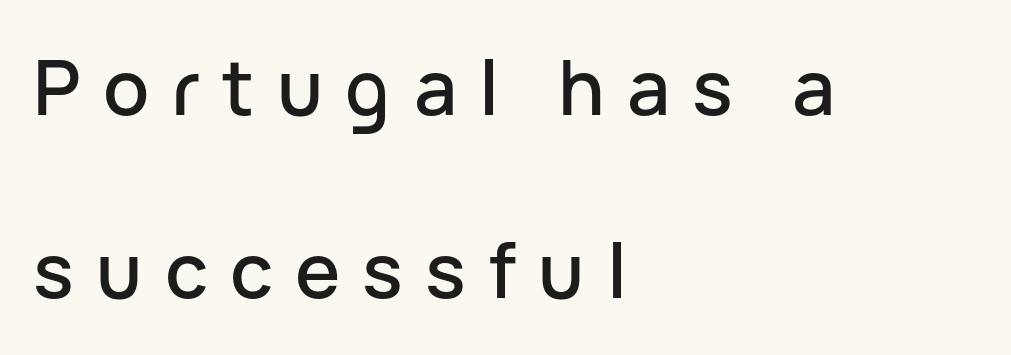
Every row of glyphs begins at an identical x-position on the left. The typography opts for an upright posture over an oblique one. A clean baseline with only descenders dipping below it. Inter-character spacing is expanded well beyond the font's built-in metrics. Do the characters align in a grid? No, the font is proportional.
